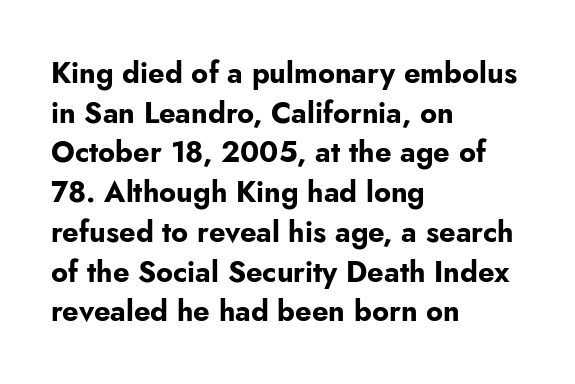
The image shows 29 px bold sans-serif type, upright; set left-aligned, normal line spacing (1.37x), normal letter spacing, not underlined; low stroke contrast and a small x-height.
